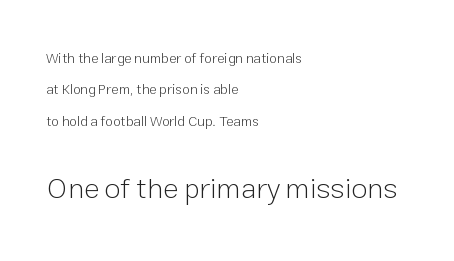
The image shows 29 px light sans-serif type, upright; set left-aligned, loose line spacing (2.25x), normal letter spacing, not underlined; the second (bottom) block is 2.07x larger; low stroke contrast and a medium x-height.
